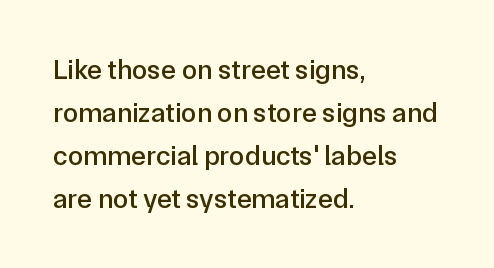
{"serif": "no", "italic": "no", "width": "normal", "stroke_contrast": "low", "x_height": "medium", "monospaced": "no", "underline": "no", "align": "left", "line_spacing": "normal", "line_spacing_ratio": 1.53, "letter_spacing": "normal", "letter_spacing_em": 0.0, "glyph_px": 28}
